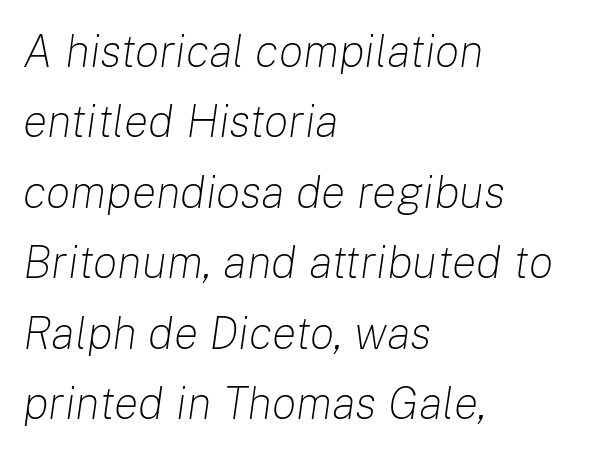
No extra ink here — the face is not bold. Every character sits at an angle, as italics do. Varying glyph widths throughout — classic text-font behaviour. Each line starts at the same left margin while the right side varies.
